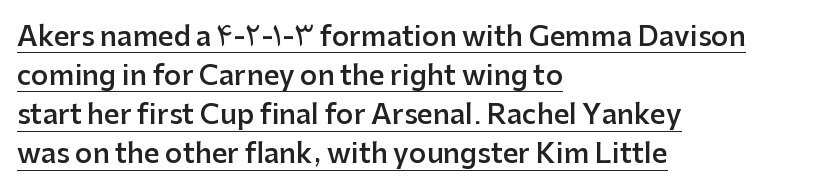
{"italic": "no", "bold": "semi", "underline": "yes", "align": "left", "line_spacing": "normal", "line_spacing_ratio": 1.45, "letter_spacing": "normal", "letter_spacing_em": 0.0, "glyph_px": 27}
